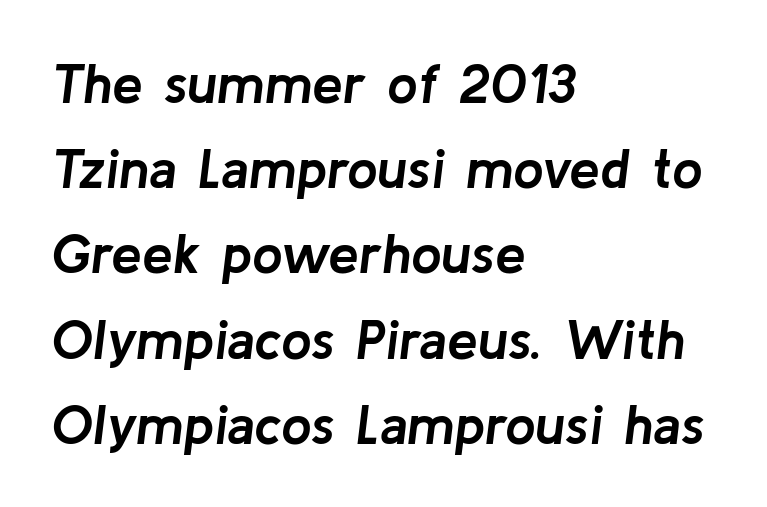
Q: Is the text bold? A: Yes.
Q: Is the text italic (slanted)? A: Yes, it leans right by about 8 degrees.
Q: Is the text underlined? A: No.
Q: How is the paragraph aligned? A: Left-aligned.
Q: Is the spacing between letters normal or unusually wide? A: Normal.
Q: Is the spacing between lines tight, normal or loose? A: Normal.
Q: Width (condensed, normal, or wide)? A: Normal.
Q: Stroke contrast? A: Low.
Q: x-height? A: Medium.
Q: Monospaced? A: No.
